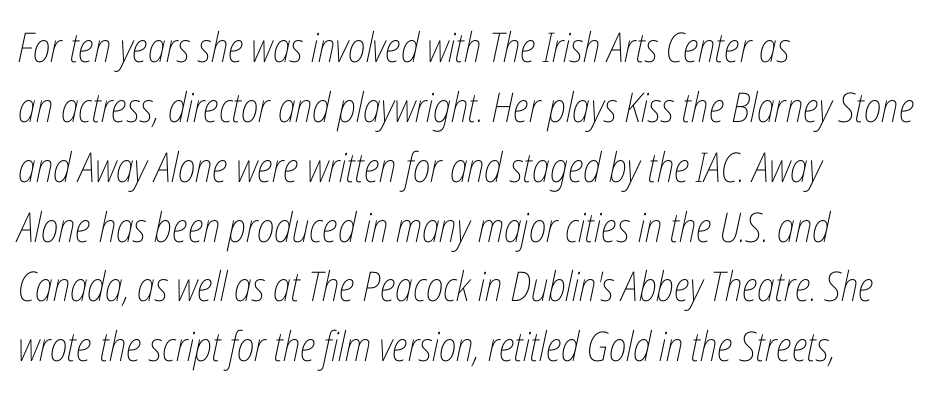
Q: Is the text bold? A: No.
Q: Is the text italic (slanted)? A: Yes, it leans right by about 12 degrees.
Q: Is the text underlined? A: No.
Q: How is the paragraph aligned? A: Left-aligned.
Q: Is the spacing between letters normal or unusually wide? A: Normal.
Q: Is the spacing between lines tight, normal or loose? A: Normal.
Q: Width (condensed, normal, or wide)? A: Condensed.
Q: Stroke contrast? A: Low.
Q: x-height? A: Medium.
Q: Monospaced? A: No.
